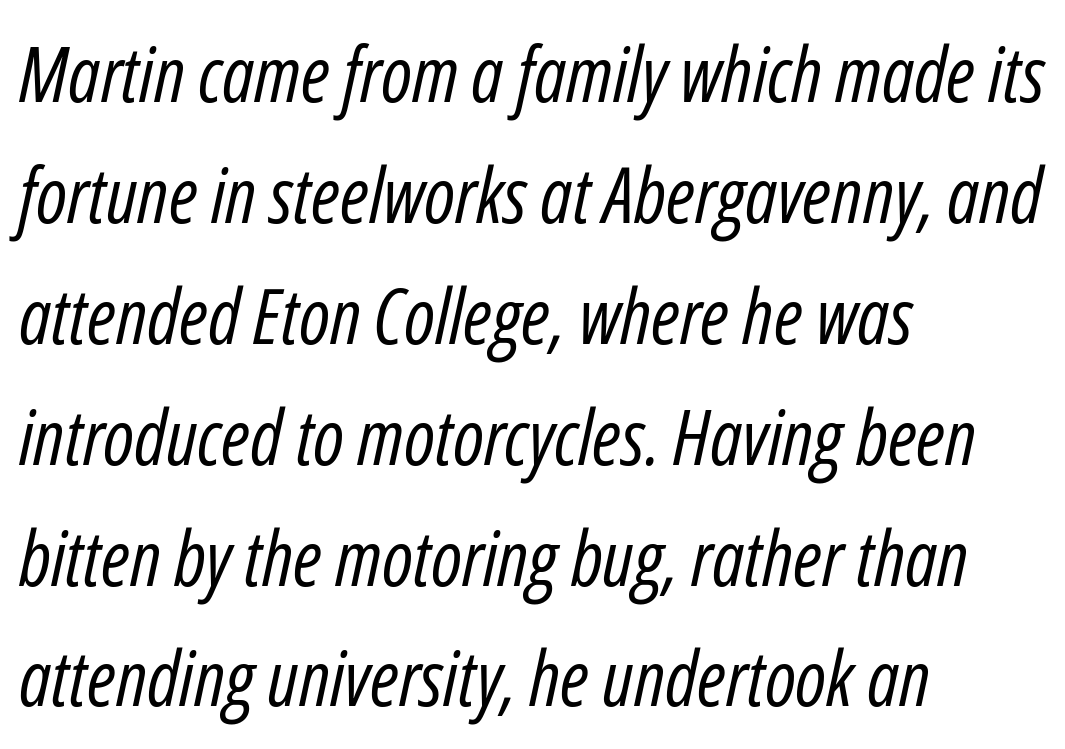
The space directly below the letters is spotless. When letters slant like this, we call the style italic. The lines are quadded left. What's the leading like? Ordinary, nothing unusual.
